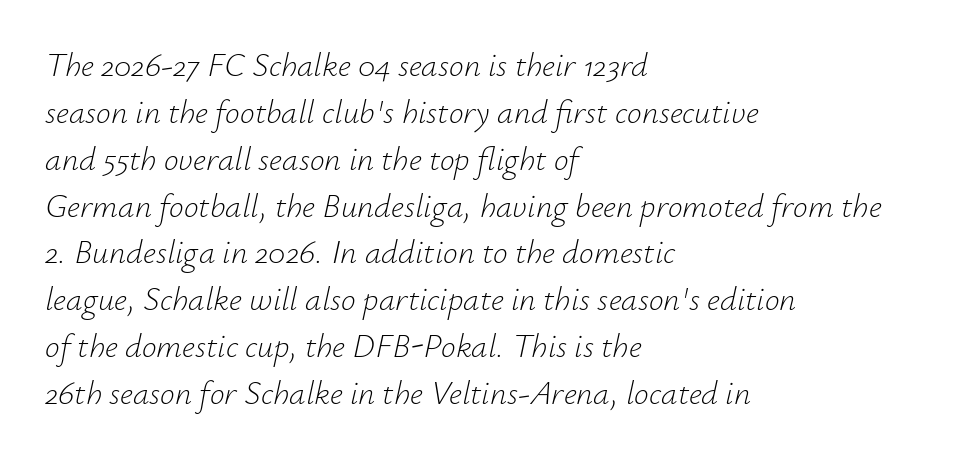
Q: Is the text bold? A: No.
Q: Is the text italic (slanted)? A: Yes, it leans right by about 12 degrees.
Q: Is the text underlined? A: No.
Q: How is the paragraph aligned? A: Left-aligned.
Q: Is the spacing between letters normal or unusually wide? A: Normal.
Q: Is the spacing between lines tight, normal or loose? A: Normal.
Q: Width (condensed, normal, or wide)? A: Normal.
Q: Stroke contrast? A: Low.
Q: x-height? A: Small.
Q: Monospaced? A: No.
